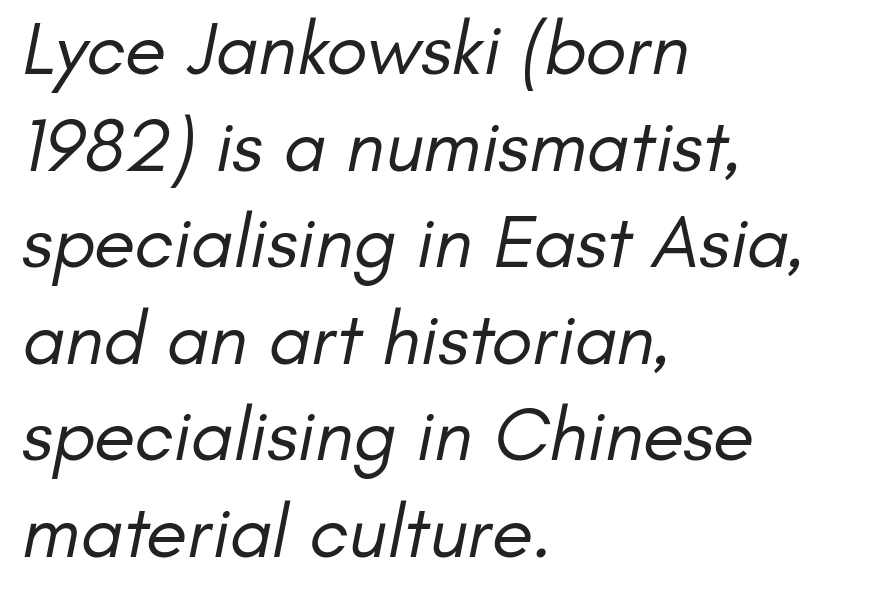
{"serif": "no", "bold": "no", "weight": "regular", "width": "normal", "stroke_contrast": "low", "x_height": "small", "monospaced": "no", "underline": "no", "align": "left", "line_spacing": "normal", "line_spacing_ratio": 1.27, "letter_spacing": "normal", "letter_spacing_em": 0.0, "glyph_px": 76}
